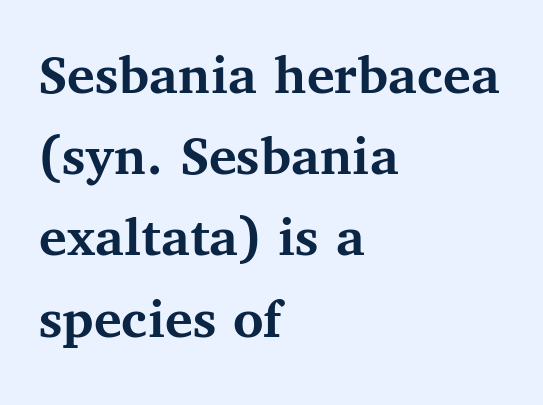
Q: Is the text bold? A: Yes.
Q: Is the text italic (slanted)? A: No, it is upright.
Q: Is the typeface a serif or a sans-serif typeface? A: Serif.
Q: Is the text underlined? A: No.
Q: How is the paragraph aligned? A: Left-aligned.
Q: Is the spacing between letters normal or unusually wide? A: Normal.
Q: Is the spacing between lines tight, normal or loose? A: Normal.
Q: Width (condensed, normal, or wide)? A: Normal.
Q: Stroke contrast? A: Medium.
Q: x-height? A: Medium.
Q: Monospaced? A: No.
